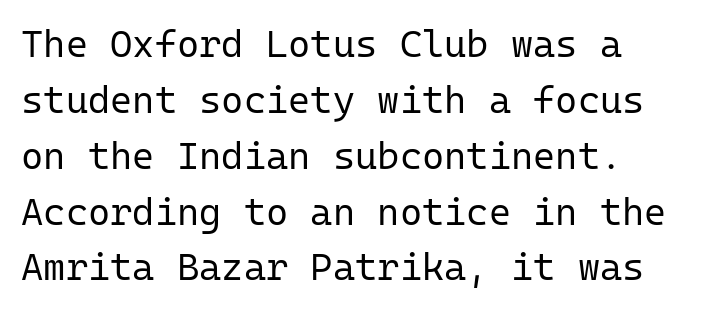
The image shows 38 px regular-weight sans-serif type, upright, monospaced; set left-aligned, normal line spacing (1.47x), normal letter spacing, not underlined; low stroke contrast and a medium x-height.
